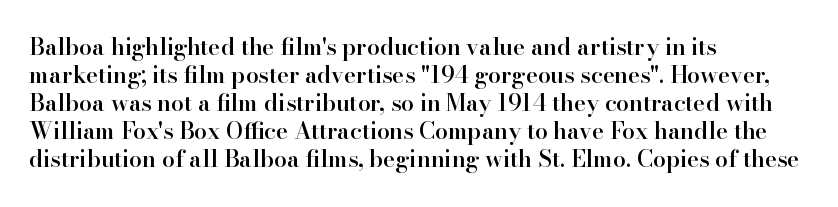
{"italic": "no", "bold": "semi", "underline": "no", "align": "left", "line_spacing_ratio": 1.22, "letter_spacing": "normal", "letter_spacing_em": 0.0, "glyph_px": 23}
